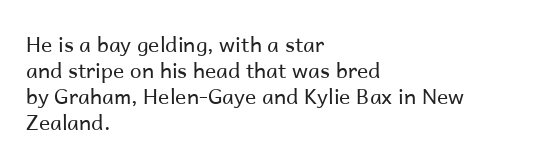
{"italic": "no", "bold": "no", "underline": "no", "align": "left", "line_spacing_ratio": 1.24, "letter_spacing": "normal", "letter_spacing_em": 0.0, "glyph_px": 21}
